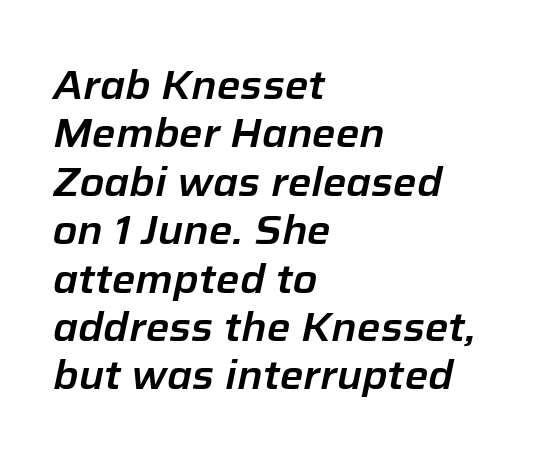
The image shows 40 px text type, italic (leaning right); set left-aligned, line spacing 1.21x, normal letter spacing, not underlined; low stroke contrast and a medium x-height.
